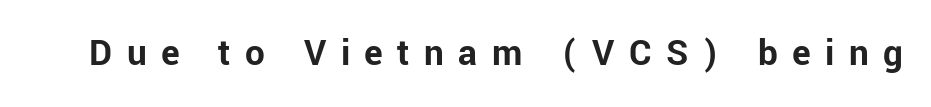
Q: Is the text bold? A: Yes.
Q: Is the text italic (slanted)? A: No, it is upright.
Q: Is the typeface a serif or a sans-serif typeface? A: Sans-serif.
Q: Is the text underlined? A: No.
Q: Is the spacing between letters normal or unusually wide? A: Unusually wide.
Q: Width (condensed, normal, or wide)? A: Normal.
Q: Stroke contrast? A: Low.
Q: x-height? A: Medium.
Q: Monospaced? A: No.
